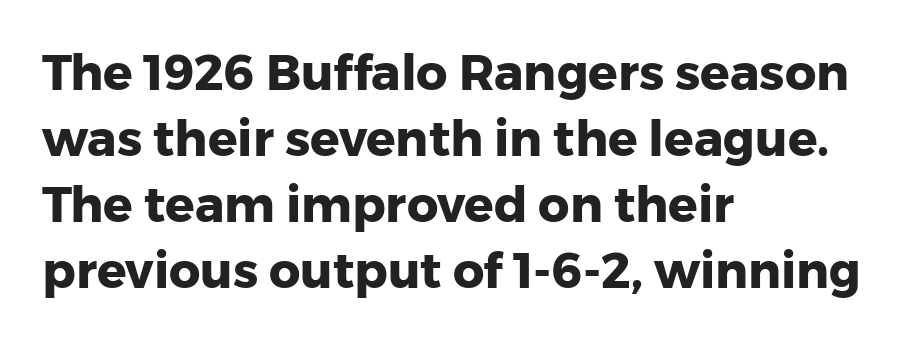
The image shows 49 px heavy sans-serif type, upright; set left-aligned, normal line spacing (1.35x), normal letter spacing, not underlined; low stroke contrast and a medium x-height.
